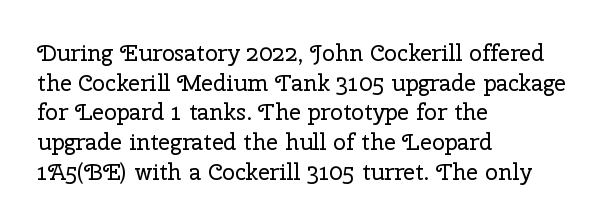
The image shows 23 px text type, upright; set left-aligned, normal line spacing (1.29x), normal letter spacing, not underlined.
